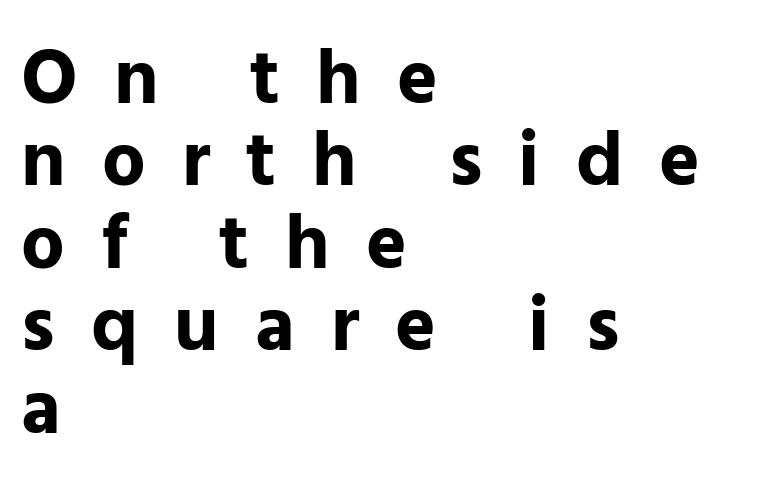
Short note: letters widely spaced. The strokes are fattened all the way to bold. Note the varied advance widths — an 'i' is clearly narrower than an 'm'. Cramped leading.
